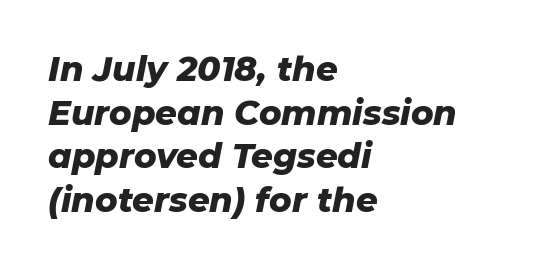
These words are printed bold, with thick strokes throughout. The string is rendered with underlining switched off. Default kerning and tracking; the words read as compact shapes. The line-height multiplier appears to be the usual default. Do the characters align in a grid? No, the font is proportional. The whole block is typeset with a tilt.
